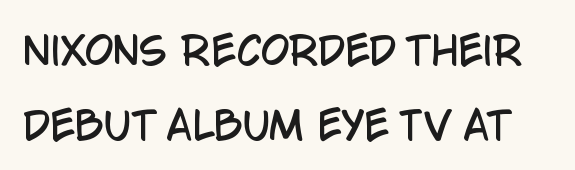
The image shows 37 px condensed sans-serif type, upright; set loose line spacing (2.02x), normal letter spacing, not underlined; low stroke contrast and a large x-height.
